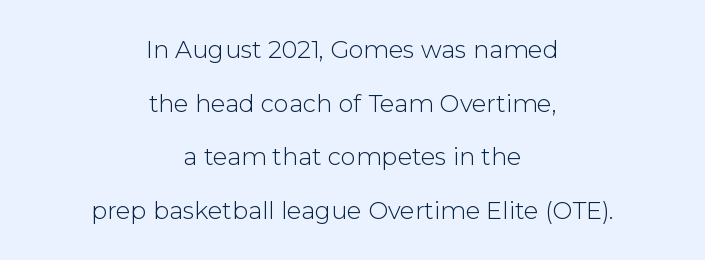
The image shows 24 px text type, upright; set centered, loose line spacing (2.23x), normal letter spacing, not underlined.
